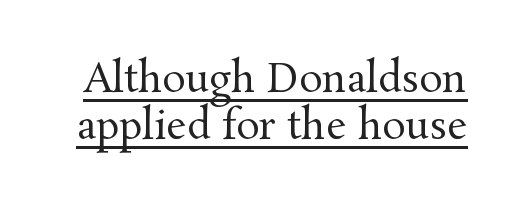
{"serif": "yes", "italic": "no", "bold": "no", "weight": "regular", "width": "normal", "stroke_contrast": "medium", "x_height": "medium", "monospaced": "no", "underline": "yes", "line_spacing_ratio": 1.21, "letter_spacing": "normal", "letter_spacing_em": 0.0, "glyph_px": 39}
